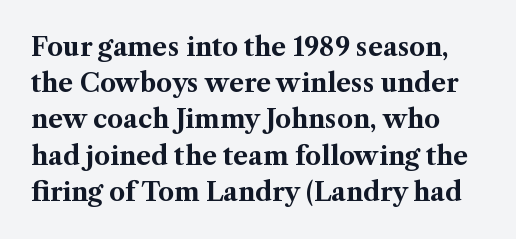
A typesetter would mark this as roman, not italic. Words appear dense and cohesive because spacing is normal. Summary of weight: heavy, a full bold. The gap between lines stays unmarked.
